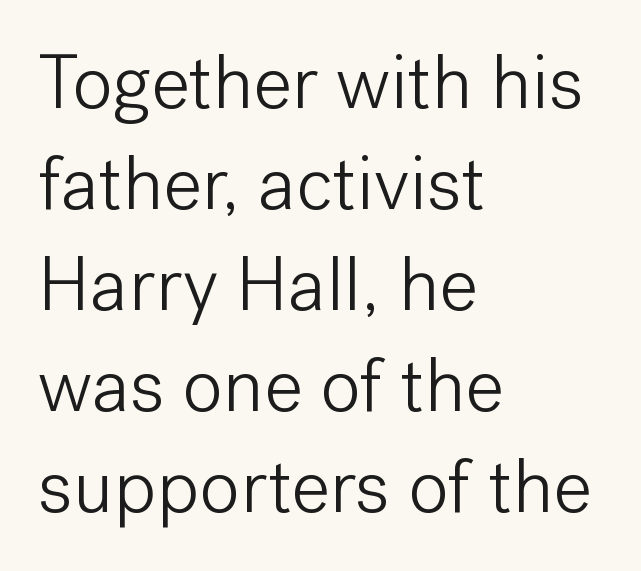
{"serif": "no", "italic": "no", "bold": "no", "weight": "light", "width": "normal", "stroke_contrast": "low", "x_height": "medium", "monospaced": "no", "underline": "no", "align": "left", "line_spacing": "normal", "line_spacing_ratio": 1.33, "letter_spacing": "normal", "letter_spacing_em": 0.0, "glyph_px": 76}
